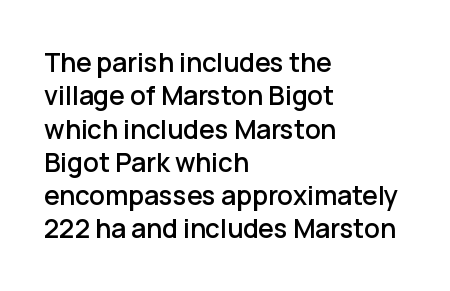
Q: Is the text italic (slanted)? A: No, it is upright.
Q: Is the text underlined? A: No.
Q: How is the paragraph aligned? A: Left-aligned.
Q: Is the spacing between letters normal or unusually wide? A: Normal.
Q: Is the spacing between lines tight, normal or loose? A: Normal.
